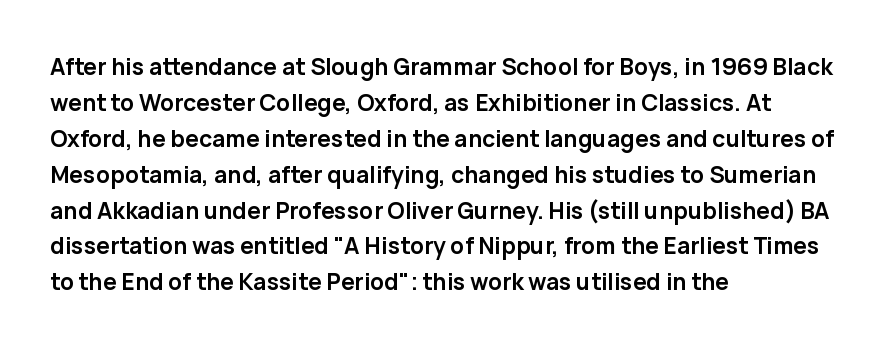
The image shows 23 px bold type, upright; set left-aligned, normal line spacing (1.56x), normal letter spacing, not underlined.
